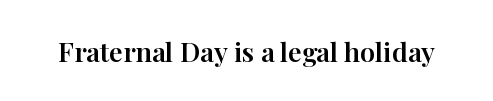
This rendering leaves character spacing at its baseline value. Has an underline been added? It has not. No italicization has been applied; the sample stays upright.
